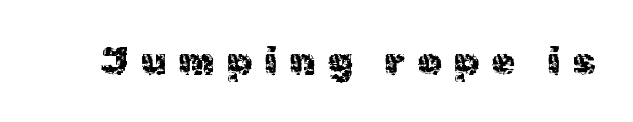
Q: Is the text italic (slanted)? A: No, it is upright.
Q: Is the typeface a serif or a sans-serif typeface? A: Sans-serif.
Q: Is the text underlined? A: No.
Q: Is the spacing between letters normal or unusually wide? A: Unusually wide.
Q: Width (condensed, normal, or wide)? A: Normal.
Q: x-height? A: Medium.
Q: Monospaced? A: No.
